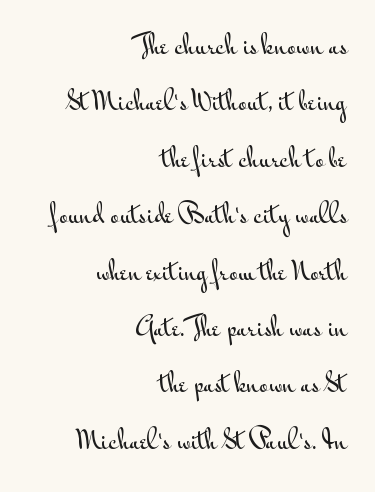
{"underline": "no", "align": "right", "line_spacing": "loose", "line_spacing_ratio": 2.35, "letter_spacing": "normal", "letter_spacing_em": 0.0, "glyph_px": 24}
